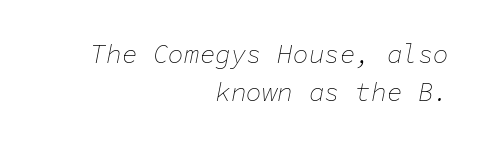
The image shows 26 px text type, italic (leaning right); set right-aligned, normal line spacing (1.48x), normal letter spacing, not underlined.
